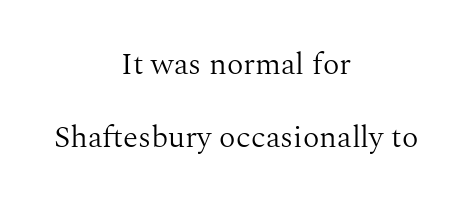
{"serif": "yes", "italic": "no", "bold": "no", "weight": "light", "width": "normal", "stroke_contrast": "medium", "x_height": "medium", "monospaced": "no", "underline": "no", "align": "center", "line_spacing": "loose", "line_spacing_ratio": 2.35, "letter_spacing": "normal", "letter_spacing_em": 0.0, "glyph_px": 31}
